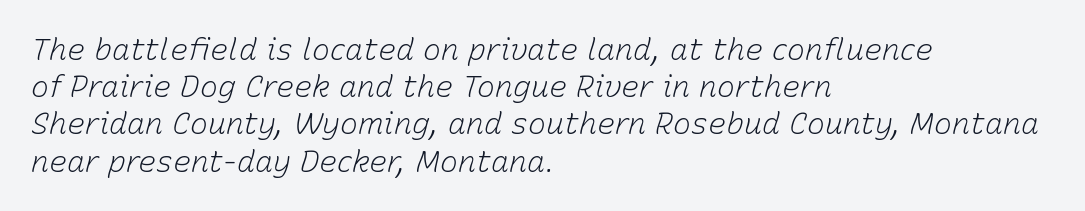
{"italic": "yes", "lean": "right", "slant_degrees": 15, "bold": "no", "weight": "light", "width": "normal", "stroke_contrast": "low", "x_height": "medium", "monospaced": "no", "underline": "no", "align": "left", "line_spacing_ratio": 1.24, "letter_spacing": "normal", "letter_spacing_em": 0.0, "glyph_px": 30}
